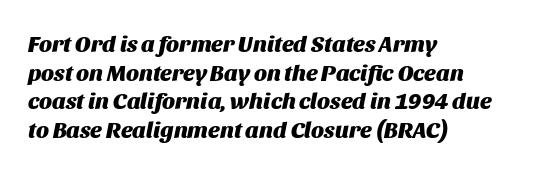
The image shows 23 px bold type, italic (leaning right); set left-aligned, normal line spacing (1.25x), normal letter spacing, not underlined.
